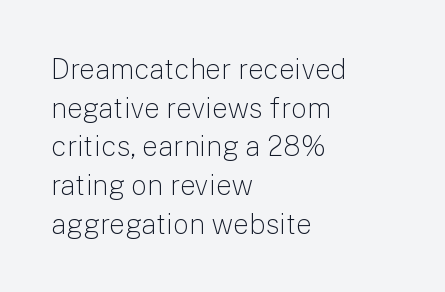
The image shows 28 px light sans-serif type, upright; set left-aligned, normal line spacing (1.38x), normal letter spacing, not underlined; low stroke contrast and a medium x-height.
